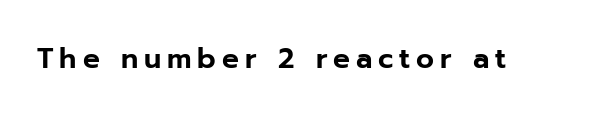
{"serif": "no", "italic": "no", "width": "normal", "stroke_contrast": "low", "x_height": "medium", "monospaced": "no", "underline": "no", "letter_spacing": "wide", "letter_spacing_em": 0.21, "glyph_px": 28}
